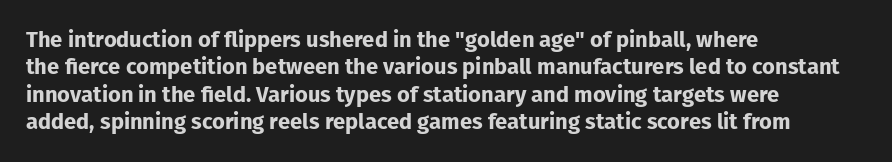
Q: Is the text bold? A: Yes.
Q: Is the text italic (slanted)? A: No, it is upright.
Q: Is the text underlined? A: No.
Q: How is the paragraph aligned? A: Left-aligned.
Q: Is the spacing between letters normal or unusually wide? A: Normal.
Q: Is the spacing between lines tight, normal or loose? A: Normal.
